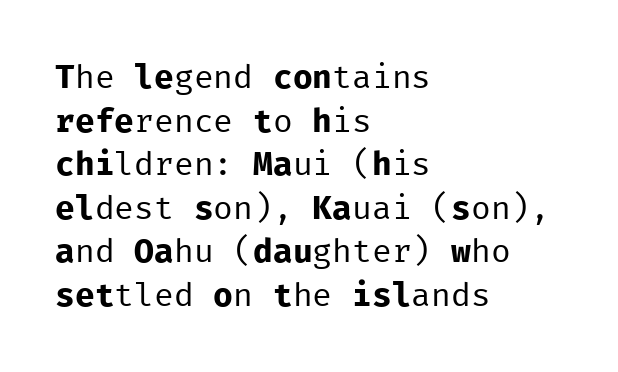
Q: Is the text bold? A: No.
Q: Is the text italic (slanted)? A: No, it is upright.
Q: Is the typeface a serif or a sans-serif typeface? A: Sans-serif.
Q: Is the text underlined? A: No.
Q: How is the paragraph aligned? A: Left-aligned.
Q: Is the spacing between letters normal or unusually wide? A: Normal.
Q: Is the spacing between lines tight, normal or loose? A: Normal.
Q: Width (condensed, normal, or wide)? A: Normal.
Q: Stroke contrast? A: Low.
Q: x-height? A: Medium.
Q: Monospaced? A: Yes.
